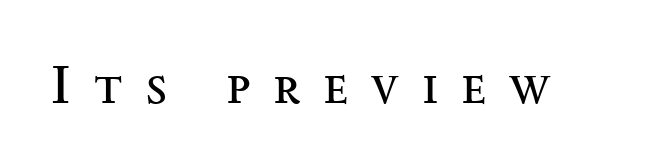
Weight class: somewhere from thin through regular. Underlining? Definitely not there. Caption: expanded tracking, letters set apart. The glyphs in this specimen are seriffed.
